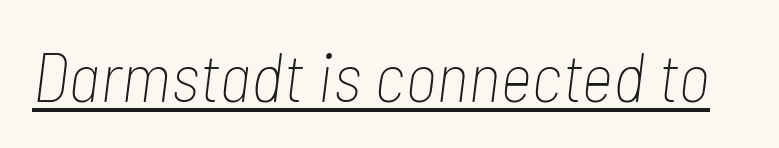
{"italic": "yes", "lean": "right", "slant_degrees": 7, "bold": "no", "weight": "thin", "width": "condensed", "stroke_contrast": "low", "x_height": "medium", "monospaced": "no", "underline": "yes", "letter_spacing": "normal", "letter_spacing_em": 0.0, "glyph_px": 70}
